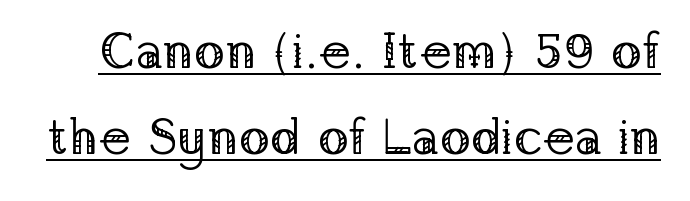
{"serif": "yes", "italic": "no", "bold": "no", "weight": "regular", "width": "normal", "stroke_contrast": "low", "x_height": "medium", "monospaced": "no", "underline": "yes", "line_spacing": "normal", "line_spacing_ratio": 1.69, "letter_spacing": "normal", "letter_spacing_em": 0.0, "glyph_px": 51}
